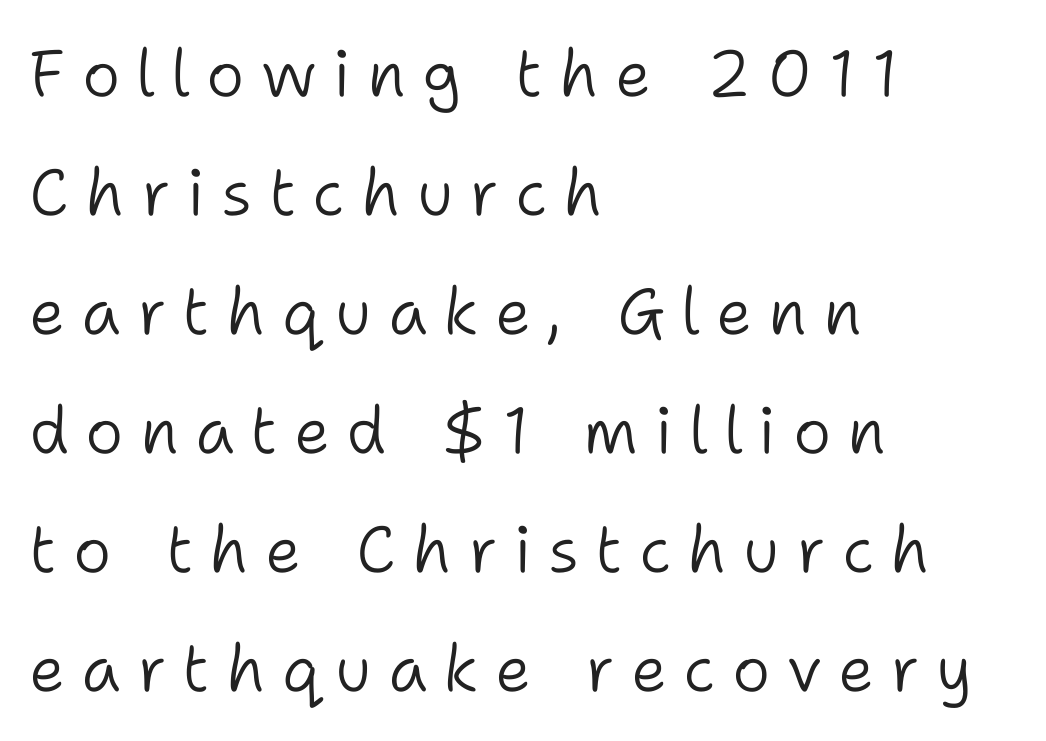
Q: Is the text bold? A: No.
Q: Is the text italic (slanted)? A: No, it is upright.
Q: Is the typeface a serif or a sans-serif typeface? A: Sans-serif.
Q: Is the text underlined? A: No.
Q: How is the paragraph aligned? A: Left-aligned.
Q: Is the spacing between letters normal or unusually wide? A: Unusually wide.
Q: Width (condensed, normal, or wide)? A: Normal.
Q: Stroke contrast? A: Low.
Q: x-height? A: Medium.
Q: Monospaced? A: No.
